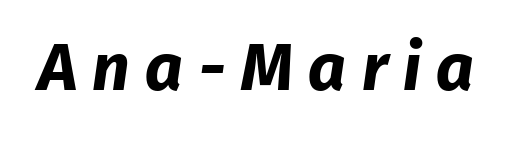
Q: Is the text bold? A: Yes.
Q: Is the typeface a serif or a sans-serif typeface? A: Sans-serif.
Q: Is the text underlined? A: No.
Q: Is the spacing between letters normal or unusually wide? A: Unusually wide.
Q: Width (condensed, normal, or wide)? A: Normal.
Q: Stroke contrast? A: Low.
Q: x-height? A: Medium.
Q: Monospaced? A: No.
